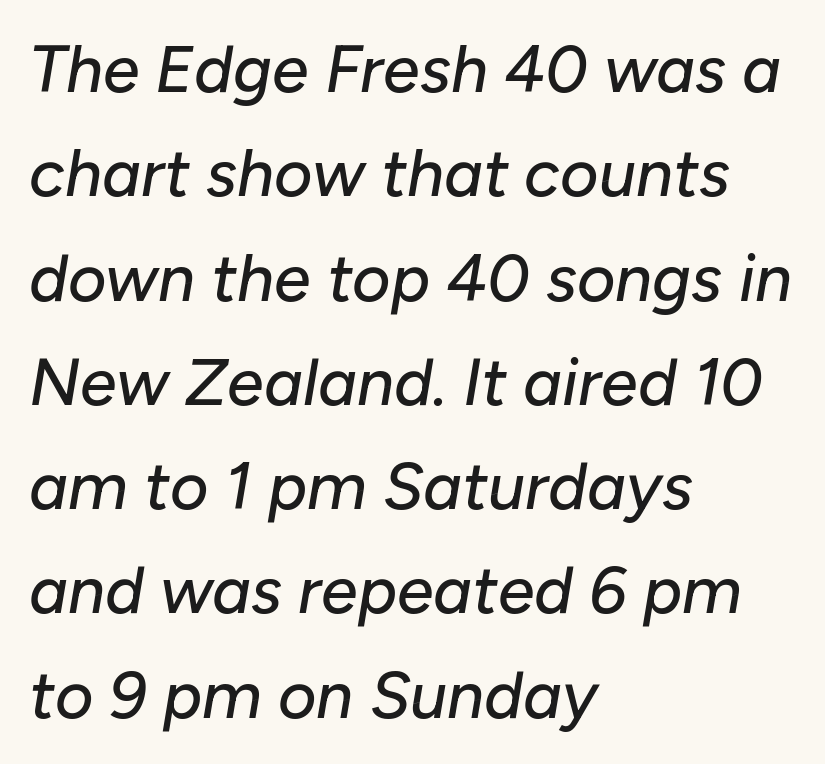
The image shows 66 px text type, italic (leaning right); set left-aligned, normal line spacing (1.58x), normal letter spacing, not underlined; low stroke contrast and a medium x-height.
